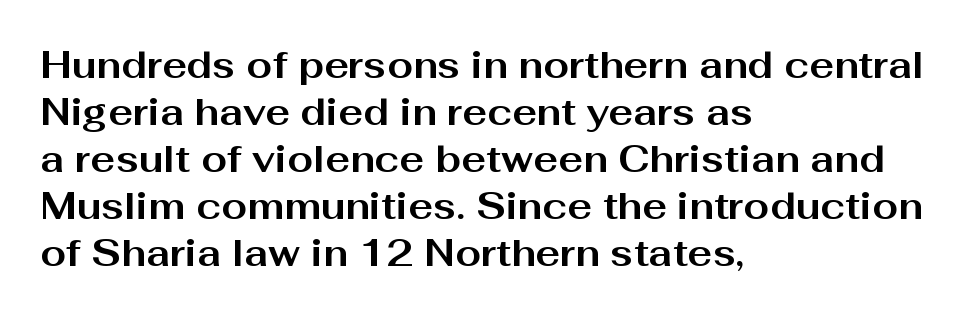
{"serif": "no", "italic": "no", "bold": "yes", "weight": "bold", "width": "wide", "stroke_contrast": "medium", "x_height": "medium", "monospaced": "no", "underline": "no", "align": "left", "line_spacing": "normal", "line_spacing_ratio": 1.27, "letter_spacing": "normal", "letter_spacing_em": 0.0, "glyph_px": 37}
